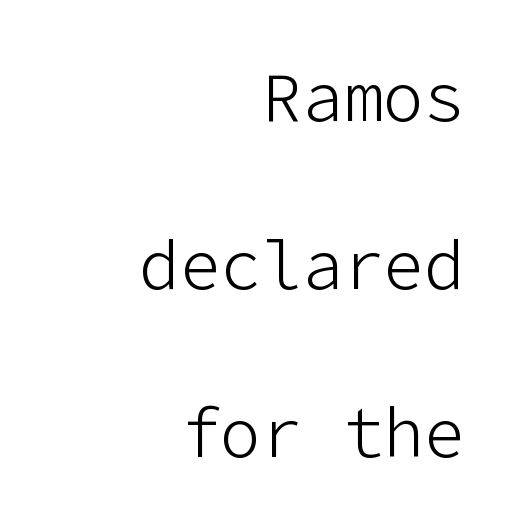
Any mark beneath the type? The region is blank. The block of text is sparse from top to bottom, with ample space between rows. Ordinary non-slanted type is in use. The letterforms sit at book weight or below. Characters follow at the spacing the type designer built in.
